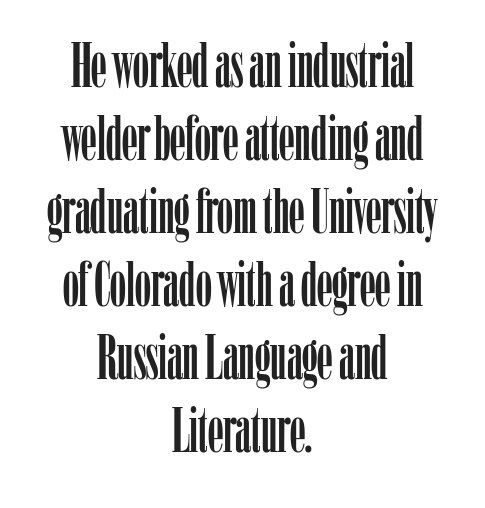
{"serif": "yes", "italic": "no", "width": "condensed", "stroke_contrast": "low", "x_height": "medium", "monospaced": "no", "underline": "no", "align": "center", "line_spacing_ratio": 1.16, "letter_spacing": "normal", "letter_spacing_em": 0.0, "glyph_px": 63}
